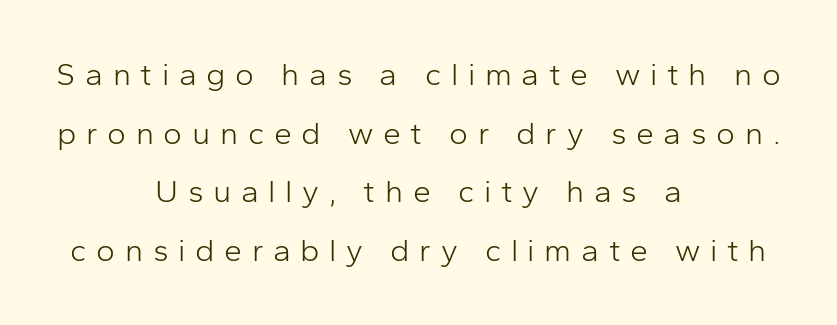
Q: Is the text bold? A: No.
Q: Is the text italic (slanted)? A: No, it is upright.
Q: Is the typeface a serif or a sans-serif typeface? A: Sans-serif.
Q: Is the text underlined? A: No.
Q: How is the paragraph aligned? A: Centered.
Q: Is the spacing between letters normal or unusually wide? A: Unusually wide.
Q: Width (condensed, normal, or wide)? A: Normal.
Q: Stroke contrast? A: Low.
Q: x-height? A: Medium.
Q: Monospaced? A: No.
